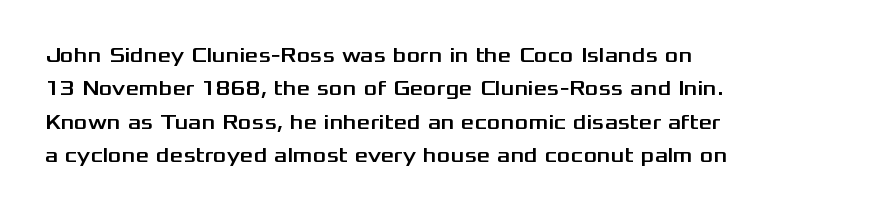
Nobody drew a line under any word here. A student would call this left alignment; a typographer would say flush left, rag right. Rendered with straight, roman letterforms. In terms of leading, this rendering sits right in the middle. Characters follow at the spacing the type designer built in.
